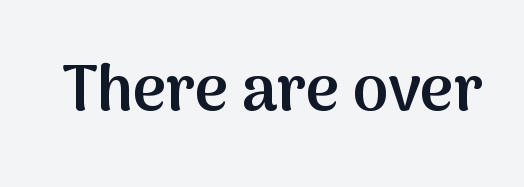
The letters carry no serifs — their stems end cleanly without finishing strokes. Look at the tracking — it's just the regular setting, nothing added. Do the letters lean? They stand straight. The area under the type is left untouched. Note the varied advance widths — an 'i' is clearly narrower than an 'm'.
